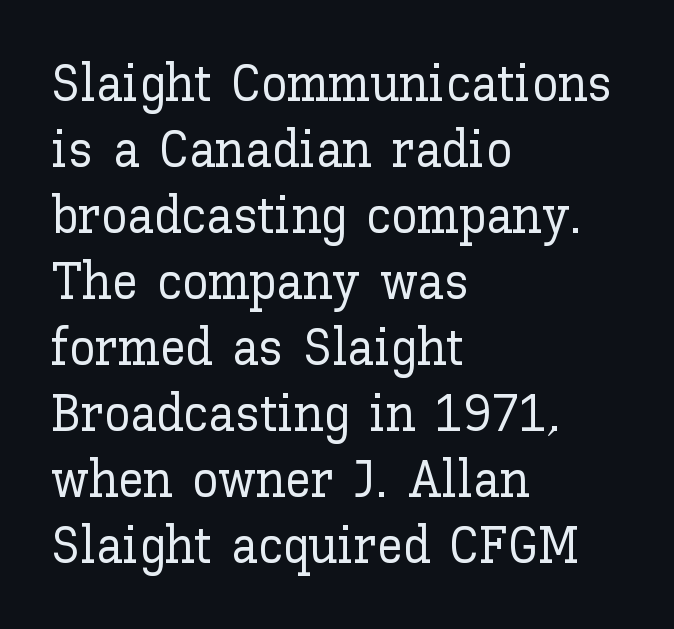
{"italic": "no", "width": "normal", "stroke_contrast": "low", "x_height": "medium", "monospaced": "no", "underline": "no", "align": "left", "line_spacing": "normal", "line_spacing_ratio": 1.27, "letter_spacing": "normal", "letter_spacing_em": 0.0, "glyph_px": 52}
